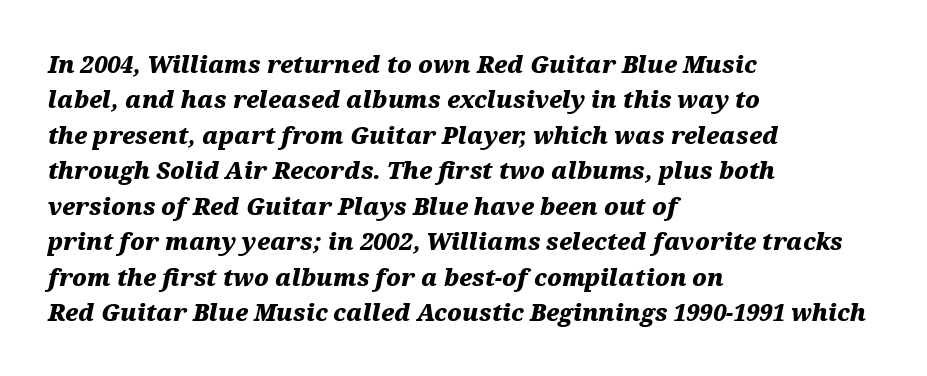
Q: Is the text bold? A: Yes.
Q: Is the text italic (slanted)? A: Yes, it leans right by about 12 degrees.
Q: Is the text underlined? A: No.
Q: How is the paragraph aligned? A: Left-aligned.
Q: Is the spacing between letters normal or unusually wide? A: Normal.
Q: Is the spacing between lines tight, normal or loose? A: Normal.
